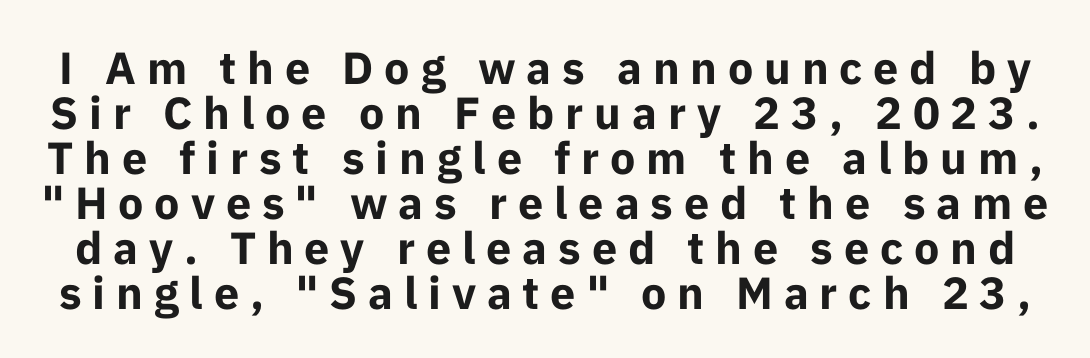
{"serif": "no", "italic": "no", "bold": "yes", "weight": "bold", "width": "normal", "stroke_contrast": "low", "x_height": "medium", "monospaced": "no", "underline": "no", "line_spacing": "tight", "line_spacing_ratio": 1.0, "letter_spacing": "wide", "letter_spacing_em": 0.24, "glyph_px": 45}
